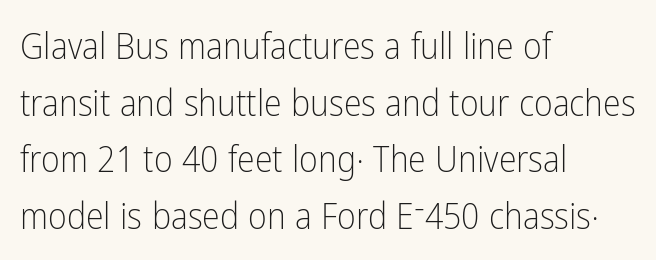
The zone under the glyphs is completely vacant. This sample has the flowing, uneven cadence of proportional lettering. Ordinary non-slanted type is in use. Compared with typical paragraphs, the rows here are spaced about the same.
